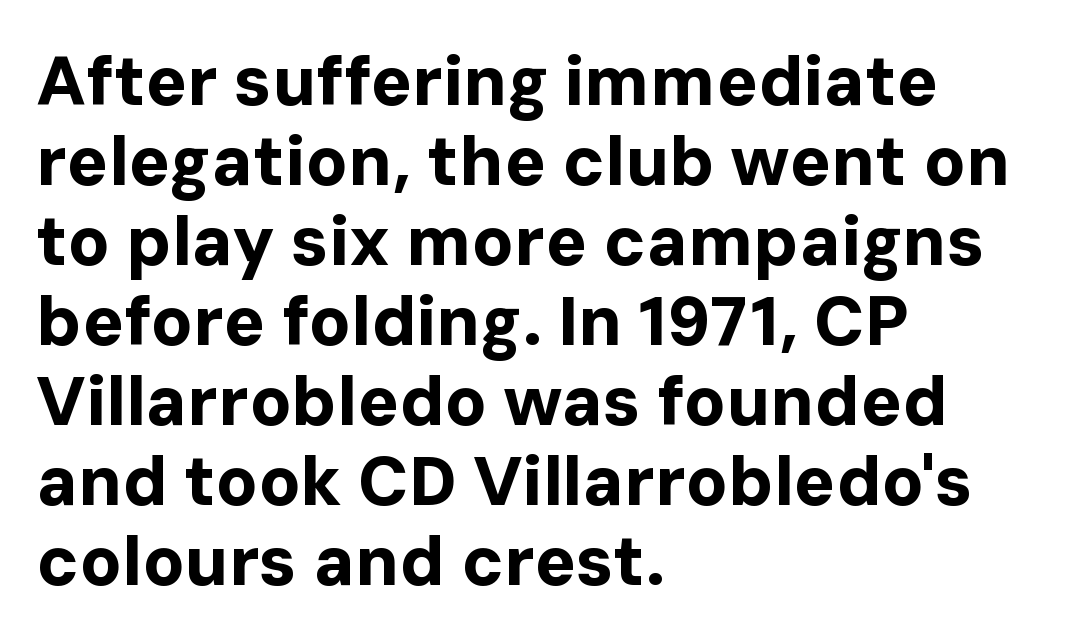
Varying glyph widths throughout — classic text-font behaviour. Each word holds together tightly as a unit, with standard inter-letter gaps. The font's upright variant was chosen for this text. Does the type have serifs? No, each stem ends abruptly. Descender tails drop into unmarked territory. The rendering anchors every line to the left-hand side.
